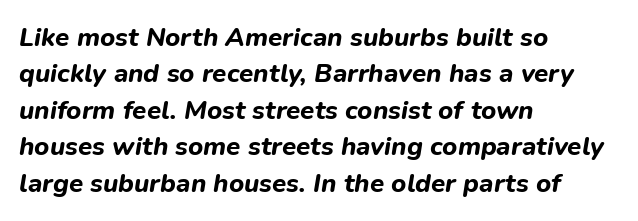
Q: Is the text bold? A: Yes.
Q: Is the text italic (slanted)? A: Yes, it leans right by about 9 degrees.
Q: Is the text underlined? A: No.
Q: How is the paragraph aligned? A: Left-aligned.
Q: Is the spacing between letters normal or unusually wide? A: Normal.
Q: Is the spacing between lines tight, normal or loose? A: Normal.
